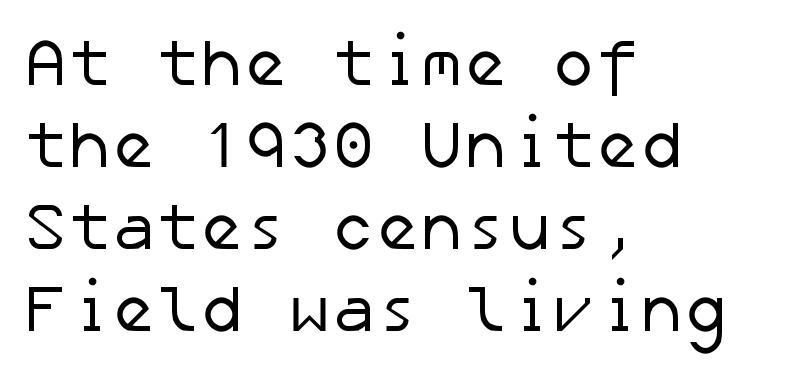
Q: Is the text bold? A: No.
Q: Is the typeface a serif or a sans-serif typeface? A: Sans-serif.
Q: Is the text underlined? A: No.
Q: How is the paragraph aligned? A: Left-aligned.
Q: Is the spacing between letters normal or unusually wide? A: Normal.
Q: Width (condensed, normal, or wide)? A: Normal.
Q: Stroke contrast? A: Low.
Q: x-height? A: Medium.
